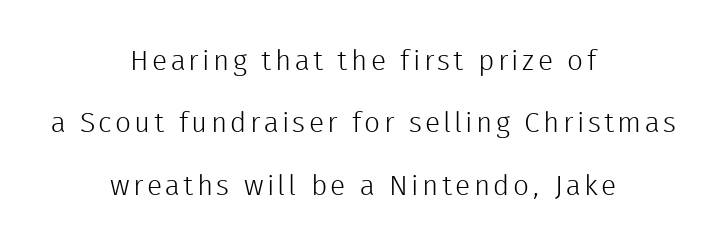
{"serif": "no", "italic": "no", "bold": "no", "weight": "light", "width": "normal", "stroke_contrast": "low", "x_height": "medium", "monospaced": "no", "underline": "no", "align": "center", "line_spacing": "loose", "line_spacing_ratio": 2.23, "glyph_px": 28}
